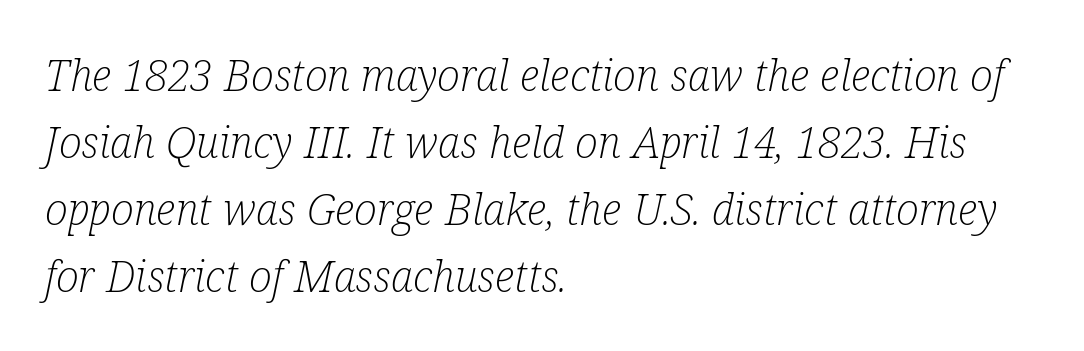
{"serif": "yes", "italic": "yes", "lean": "right", "slant_degrees": 12, "bold": "no", "weight": "light", "width": "condensed", "stroke_contrast": "low", "x_height": "medium", "monospaced": "no", "underline": "no", "align": "left", "line_spacing": "normal", "line_spacing_ratio": 1.56, "letter_spacing": "normal", "letter_spacing_em": 0.0, "glyph_px": 43}
